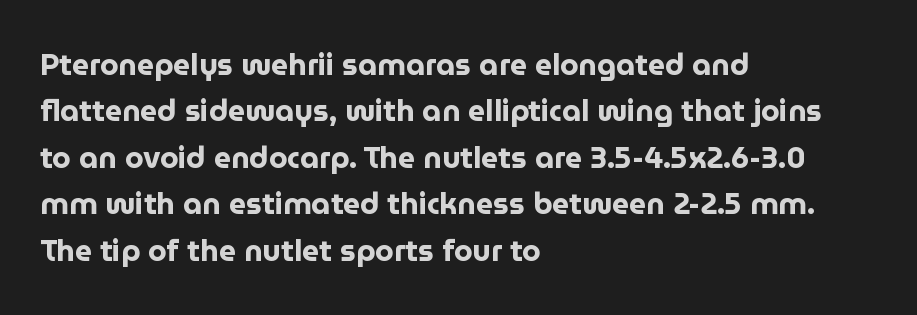
Underline: absent. Heavy, bold letterforms. The text was rendered using a sans face with plain stroke endings. The gaps between neighbouring characters are ordinary and unremarkable. The face used here is proportionally spaced, like ordinary book or web type. Ascenders rise straight up at ninety degrees.
